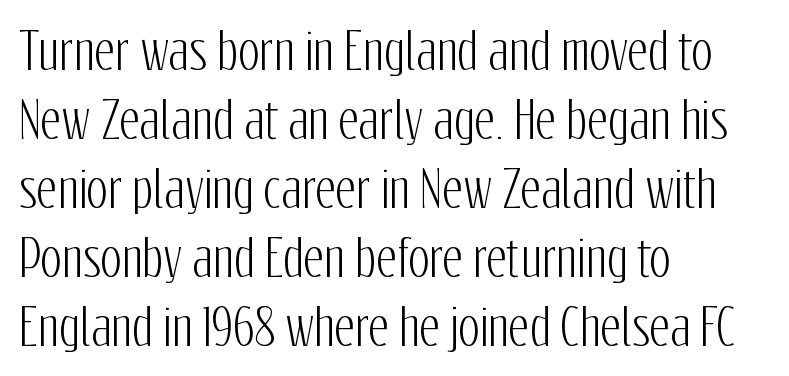
Nobody touched the tracking dial on this one. Letters rest on an invisible, unmarked baseline. Each new line begins a customary step beneath the previous one. A typesetter would label this face a sans.
